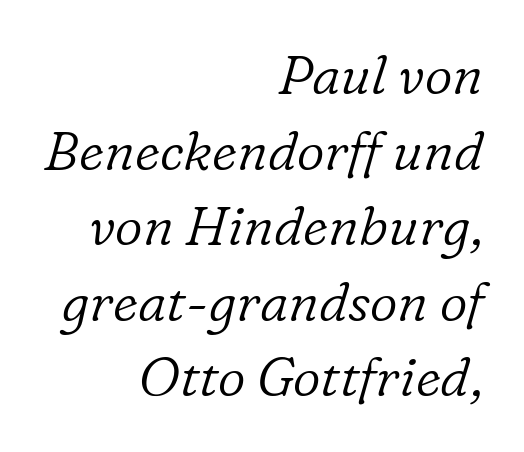
No heavy texture on the line: the type isn't bold. Italic? Definitely — the glyphs are oblique. Lines of text with bare space underneath. Compared with a flush-left layout, this one pins lines to the opposite, right side.
